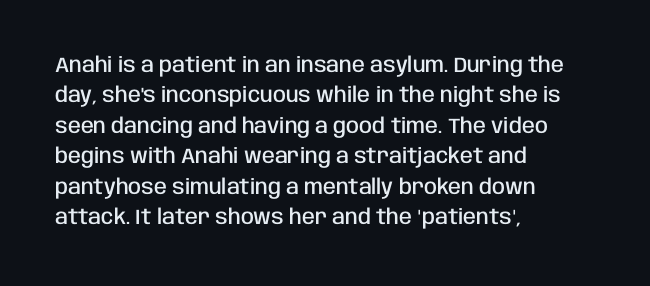
Q: Is the text bold? A: Semi-bold.
Q: Is the text italic (slanted)? A: No, it is upright.
Q: Is the text underlined? A: No.
Q: How is the paragraph aligned? A: Left-aligned.
Q: Is the spacing between letters normal or unusually wide? A: Normal.
Q: Is the spacing between lines tight, normal or loose? A: Normal.
